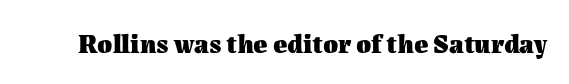
{"italic": "no", "bold": "yes", "underline": "no", "letter_spacing": "normal", "letter_spacing_em": 0.0, "glyph_px": 27}
